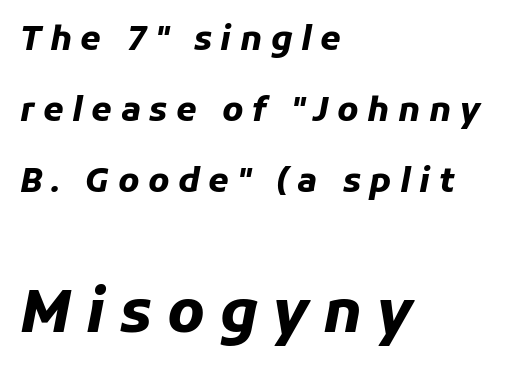
{"italic": "yes", "lean": "right", "slant_degrees": 11, "bold": "yes", "weight": "heavy", "width": "normal", "stroke_contrast": "low", "x_height": "medium", "monospaced": "no", "underline": "no", "align": "left", "line_spacing": "loose", "line_spacing_ratio": 2.15, "letter_spacing": "wide", "letter_spacing_em": 0.26, "larger_block": "second", "size_ratio": 1.76, "glyph_px": 58}
